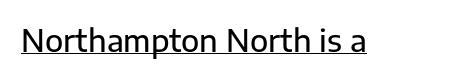
Q: Is the text italic (slanted)? A: No, it is upright.
Q: Is the typeface a serif or a sans-serif typeface? A: Sans-serif.
Q: Is the text underlined? A: Yes.
Q: Is the spacing between letters normal or unusually wide? A: Normal.
Q: Width (condensed, normal, or wide)? A: Normal.
Q: Stroke contrast? A: Low.
Q: x-height? A: Medium.
Q: Monospaced? A: No.
